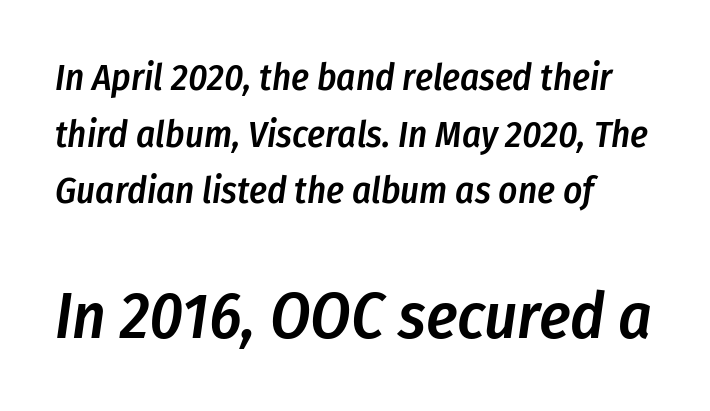
The image shows 65 px semibold, condensed type, italic (leaning right); set left-aligned, normal line spacing (1.53x), normal letter spacing, not underlined; the second (bottom) block is 1.76x larger; low stroke contrast and a medium x-height.
